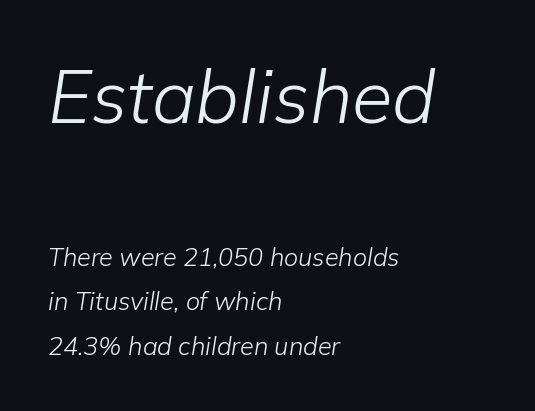
{"italic": "yes", "lean": "right", "slant_degrees": 9, "bold": "no", "weight": "light", "width": "normal", "stroke_contrast": "low", "x_height": "medium", "monospaced": "no", "underline": "no", "align": "left", "line_spacing_ratio": 1.79, "letter_spacing": "normal", "letter_spacing_em": 0.0, "larger_block": "first", "size_ratio": 2.96, "glyph_px": 74}
